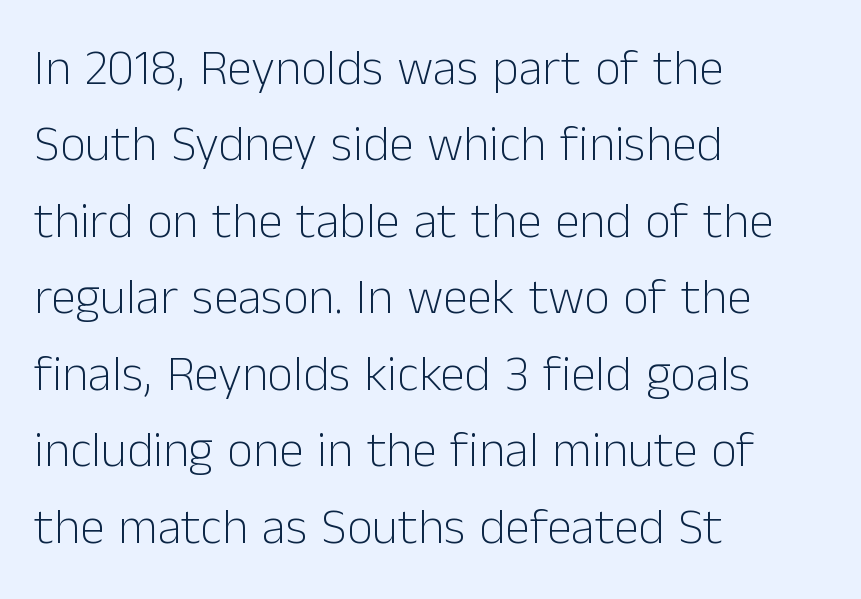
{"serif": "no", "italic": "no", "bold": "no", "weight": "light", "width": "normal", "stroke_contrast": "low", "x_height": "medium", "monospaced": "no", "underline": "no", "align": "left", "line_spacing": "normal", "line_spacing_ratio": 1.53, "letter_spacing": "normal", "letter_spacing_em": 0.0, "glyph_px": 50}
